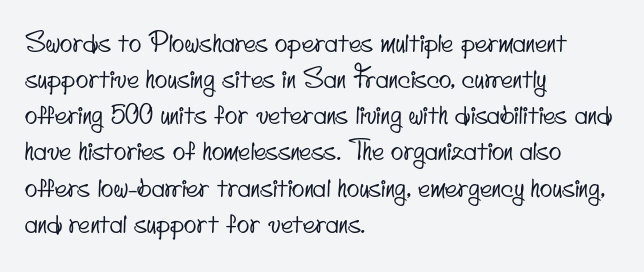
The image shows 26 px text type; set left-aligned, normal line spacing (1.39x), normal letter spacing, not underlined.
